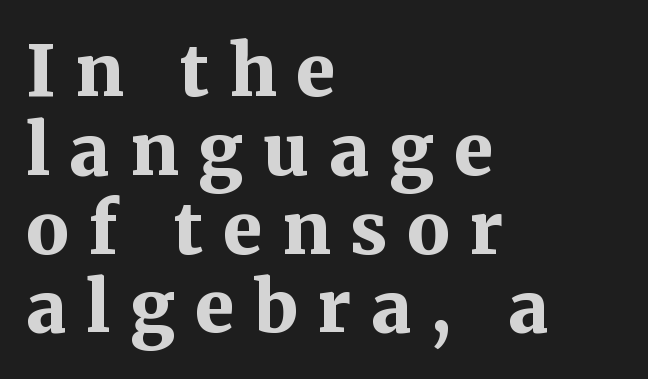
The image shows 71 px bold serif type, upright; set left-aligned, tight line spacing (1.11x), unusually wide letter spacing (+0.28 em), not underlined; medium stroke contrast and a medium x-height.
